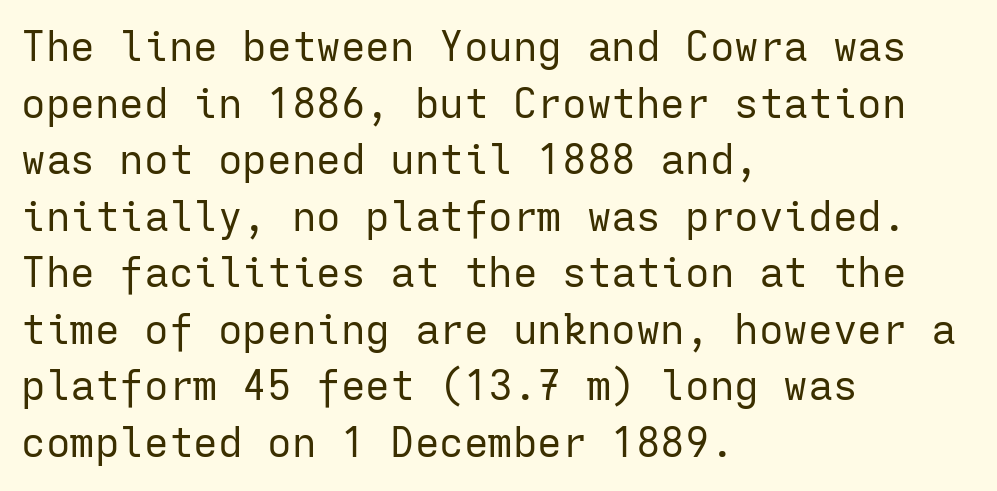
The image shows 41 px regular-weight sans-serif type, upright, monospaced; set left-aligned, normal line spacing (1.38x), normal letter spacing, not underlined; low stroke contrast and a medium x-height.
